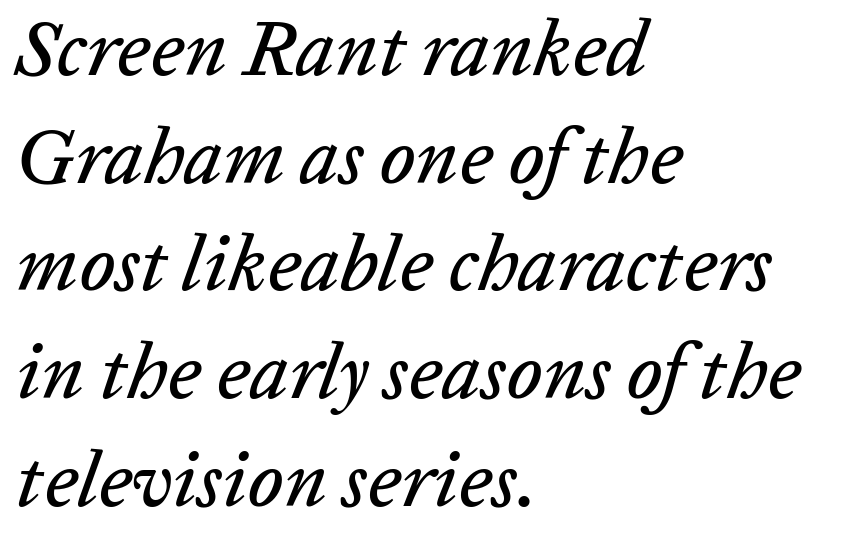
The image shows 78 px text type, italic (leaning right); set left-aligned, normal line spacing (1.38x), normal letter spacing, not underlined; low stroke contrast and a medium x-height.
